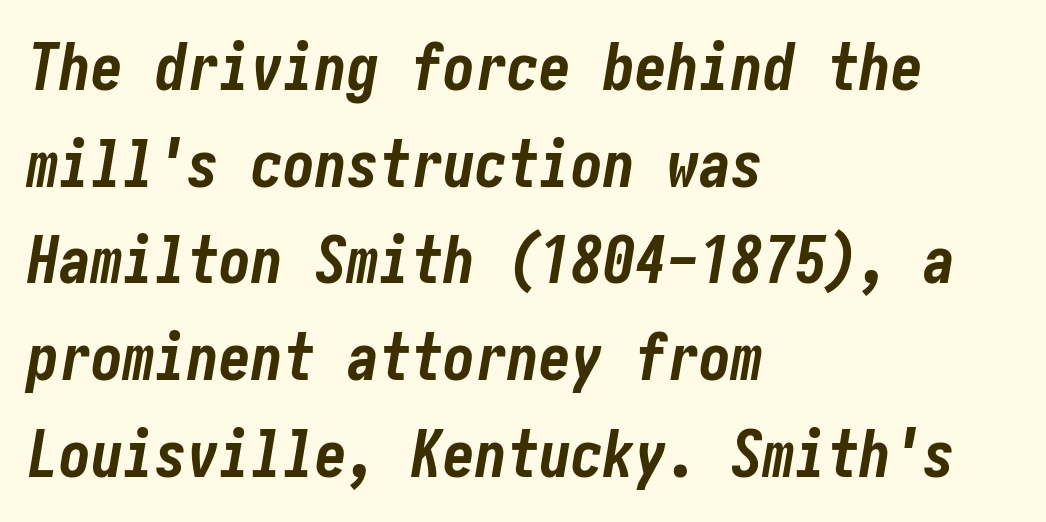
The image shows 64 px bold, condensed type, italic (leaning right); set left-aligned, normal line spacing (1.51x), normal letter spacing, not underlined; low stroke contrast and a medium x-height.
